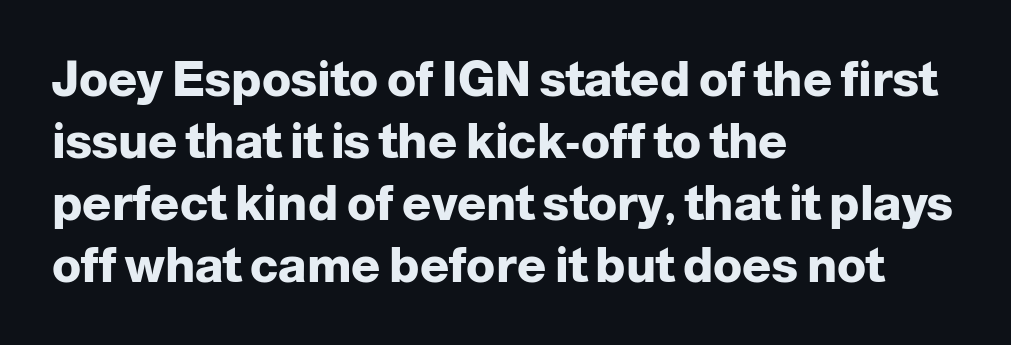
The image shows 48 px heavy sans-serif type, upright; set left-aligned, normal line spacing (1.29x), normal letter spacing, not underlined; low stroke contrast and a medium x-height.
